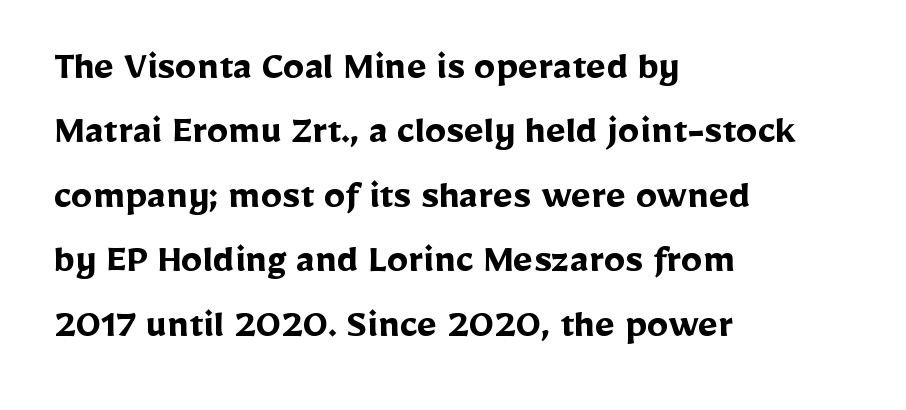
This sample has the flowing, uneven cadence of proportional lettering. Letters rest on an invisible, unmarked baseline. Ordinary non-slanted type is in use. The sample has been set heavy, in full bold.
